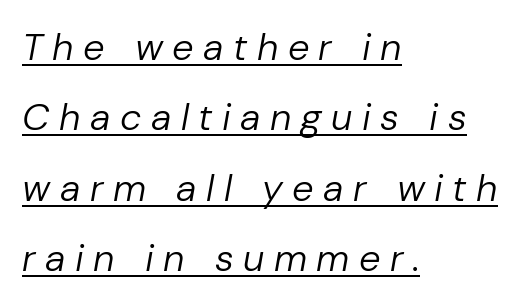
The image shows 38 px regular-weight type, italic (leaning right); set left-aligned, line spacing 1.85x, unusually wide letter spacing (+0.25 em), underlined; low stroke contrast and a medium x-height.
